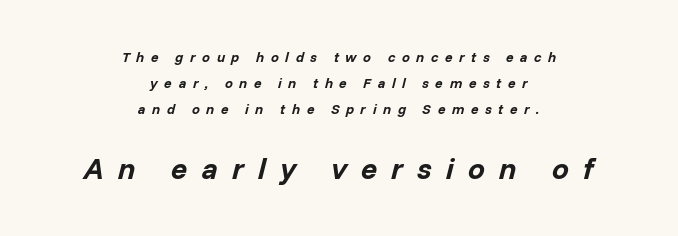
The image shows 30 px bold type, italic (leaning right); set centered, line spacing 1.84x, unusually wide letter spacing (+0.47 em), not underlined; the second (bottom) block is 2.14x larger; low stroke contrast and a medium x-height.
